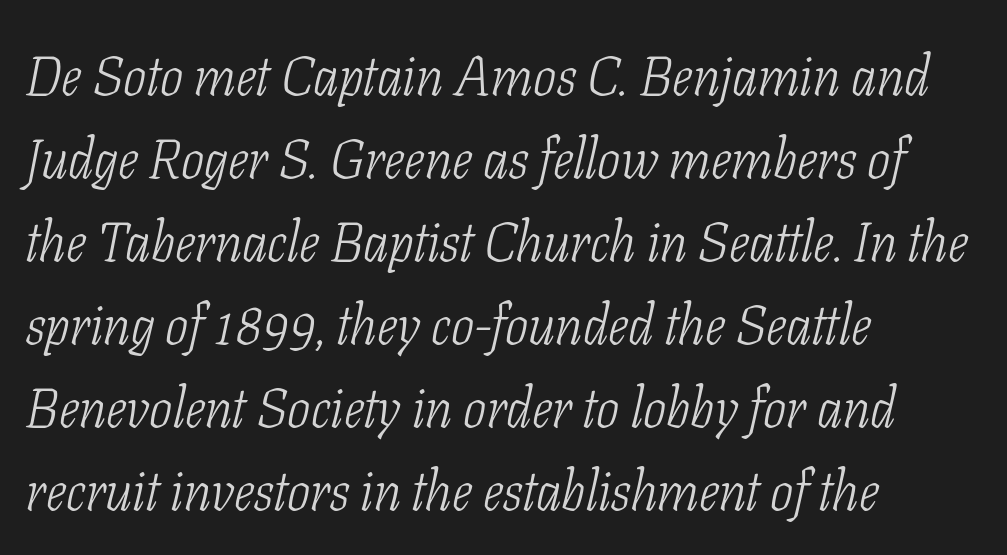
The gaps between neighbouring characters are ordinary and unremarkable. These lines were composed using italics. Old-style or modern, the face here clearly has serifs. The gap between lines stays unmarked. Stroke thickness stays within the range of a standard reading face or lighter.
